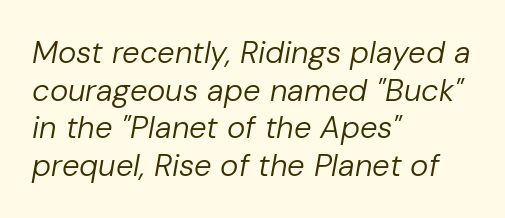
The font sits on the lighter half of the weight spectrum, regular included. The passage shown is typed in a proportional face where columns would drift. The baseline area is clear. The horizontal fit of the characters is conventional and even. The face used here has a pronounced slope to its letters. The typesetter chose a ragged-right arrangement here.
